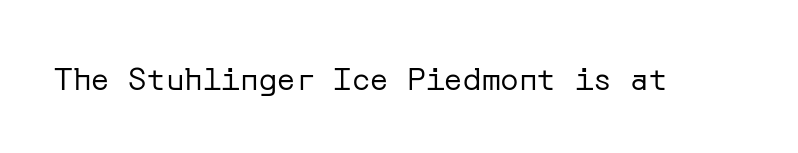
Q: Is the text bold? A: No.
Q: Is the text italic (slanted)? A: No, it is upright.
Q: Is the typeface a serif or a sans-serif typeface? A: Sans-serif.
Q: Is the text underlined? A: No.
Q: Is the spacing between letters normal or unusually wide? A: Normal.
Q: Width (condensed, normal, or wide)? A: Normal.
Q: Stroke contrast? A: Low.
Q: x-height? A: Medium.
